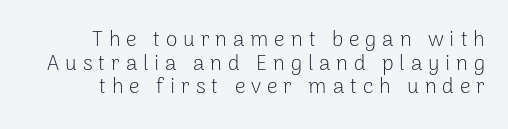
The image shows 21 px text type, upright; set tight line spacing (1.13x), unusually wide letter spacing (+0.28 em), not underlined.
